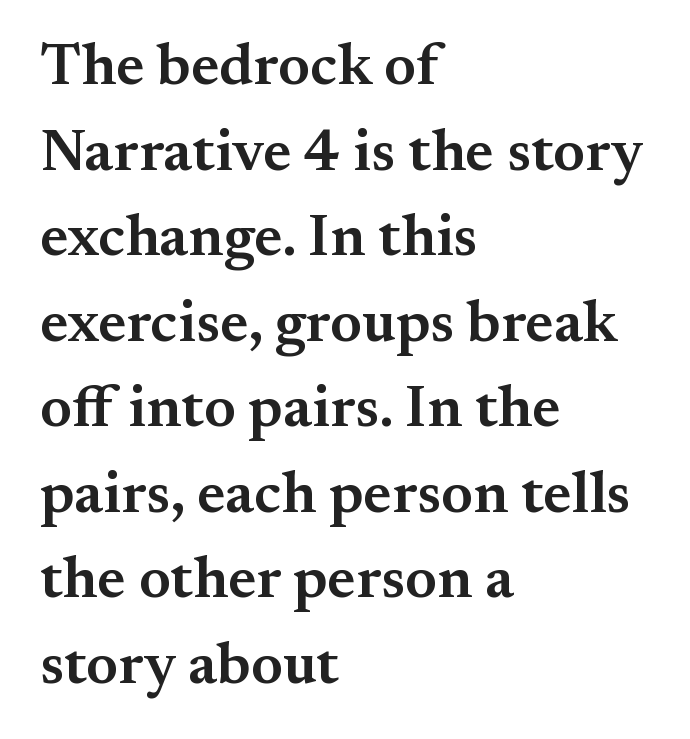
Here the glyphs are tracked normally, forming tight word shapes. Only glyphs here, with clear space below each row. Summary of weight: moderately heavy, a semibold. Notice how the stems are strictly vertical — no italics here. Serifs: yes, visible at the terminals of the letterforms.
